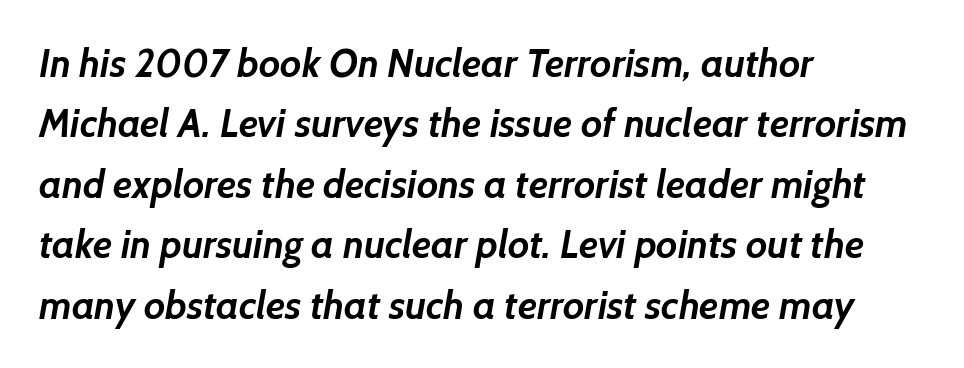
{"serif": "no", "bold": "yes", "weight": "semibold", "width": "normal", "stroke_contrast": "low", "x_height": "medium", "monospaced": "no", "underline": "no", "align": "left", "line_spacing": "normal", "line_spacing_ratio": 1.55, "letter_spacing": "normal", "letter_spacing_em": 0.0, "glyph_px": 39}
